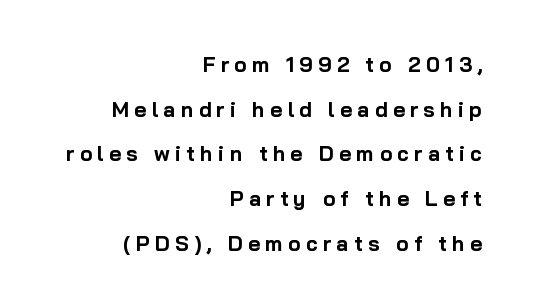
The image shows 21 px bold type, upright; set right-aligned, loose line spacing (2.13x), unusually wide letter spacing (+0.25 em), not underlined.
